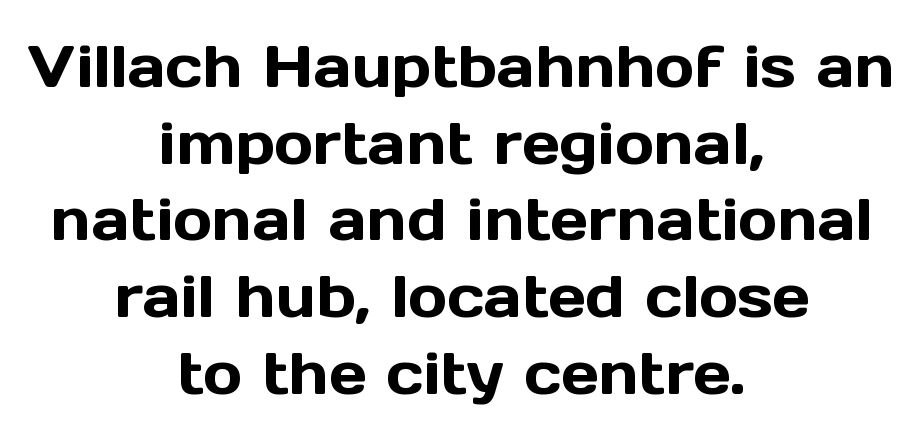
{"serif": "no", "italic": "no", "width": "normal", "x_height": "medium", "monospaced": "no", "underline": "no", "align": "center", "line_spacing": "normal", "line_spacing_ratio": 1.3, "letter_spacing": "normal", "letter_spacing_em": 0.0, "glyph_px": 59}
